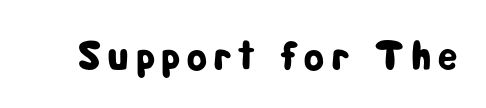
Q: Is the text italic (slanted)? A: No, it is upright.
Q: Is the typeface a serif or a sans-serif typeface? A: Sans-serif.
Q: Is the text underlined? A: No.
Q: Width (condensed, normal, or wide)? A: Condensed.
Q: Stroke contrast? A: Low.
Q: x-height? A: Medium.
Q: Monospaced? A: No.
